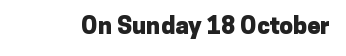
{"italic": "no", "bold": "yes", "underline": "no", "letter_spacing": "normal", "letter_spacing_em": 0.0, "glyph_px": 24}
